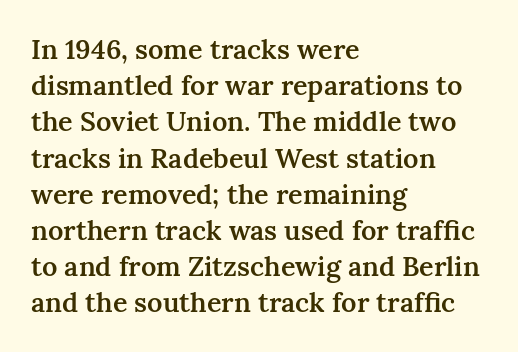
The image shows 27 px text type, upright; set left-aligned, normal line spacing (1.34x), normal letter spacing, not underlined.
